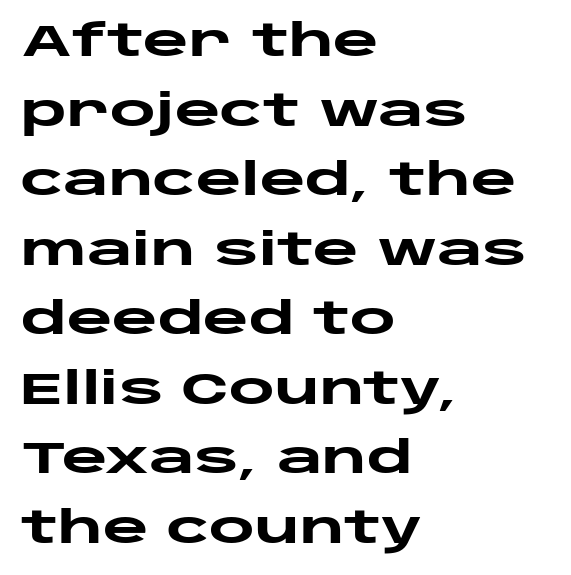
One-word summary of the alignment: left. Chunky letters — that's bold for sure. Grotesque or geometric, the face here clearly has no serifs. This is the regular roman posture of the typeface. The block of text has a typical density, with ordinary space between rows.
